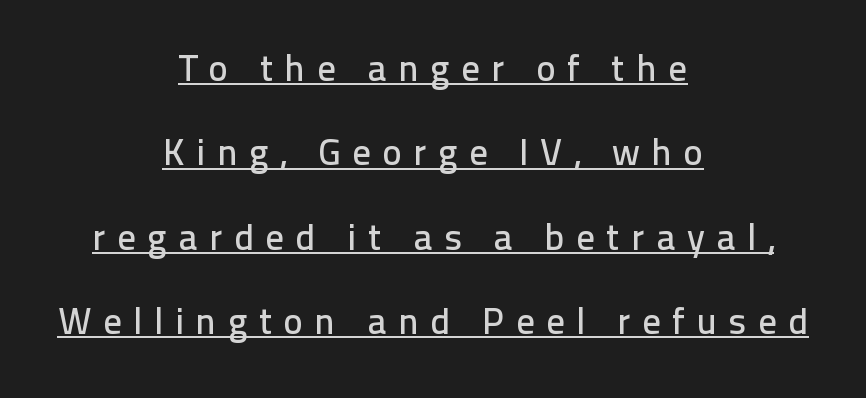
The image shows 37 px sans-serif type, upright; set centered, loose line spacing (2.28x), unusually wide letter spacing (+0.31 em), underlined; low stroke contrast and a medium x-height.
